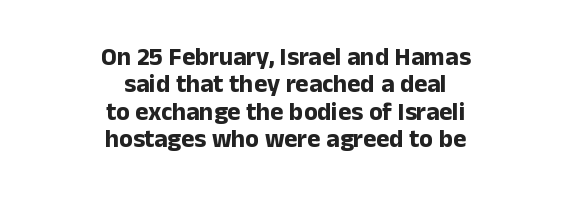
Q: Is the text bold? A: Yes.
Q: Is the text italic (slanted)? A: No, it is upright.
Q: Is the text underlined? A: No.
Q: How is the paragraph aligned? A: Centered.
Q: Is the spacing between letters normal or unusually wide? A: Normal.
Q: Is the spacing between lines tight, normal or loose? A: Tight.
